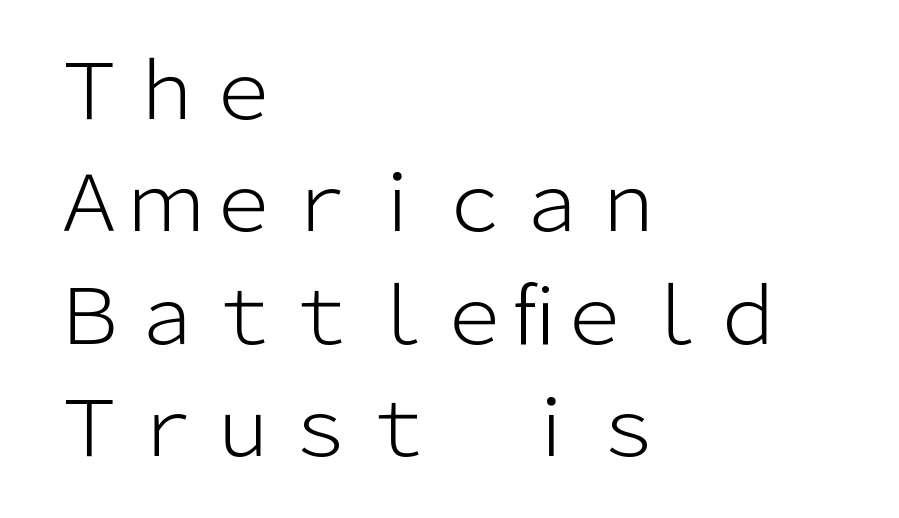
Q: Is the text bold? A: No.
Q: Is the text italic (slanted)? A: No, it is upright.
Q: Is the typeface a serif or a sans-serif typeface? A: Sans-serif.
Q: Is the text underlined? A: No.
Q: How is the paragraph aligned? A: Left-aligned.
Q: Is the spacing between letters normal or unusually wide? A: Normal.
Q: Is the spacing between lines tight, normal or loose? A: Normal.
Q: Width (condensed, normal, or wide)? A: Normal.
Q: Stroke contrast? A: Low.
Q: x-height? A: Medium.
Q: Monospaced? A: No.
